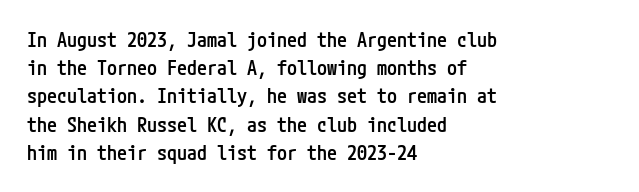
{"italic": "no", "bold": "semi", "underline": "no", "align": "left", "line_spacing": "normal", "line_spacing_ratio": 1.41, "letter_spacing": "normal", "letter_spacing_em": 0.0, "glyph_px": 20}
